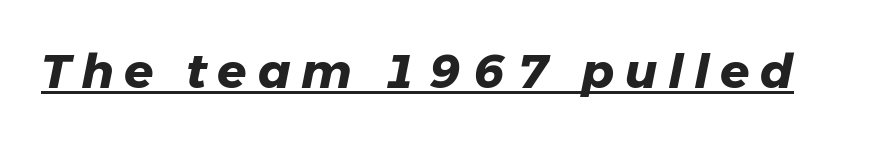
The image shows 48 px heavy type, italic (leaning right); set unusually wide letter spacing (+0.22 em), underlined; low stroke contrast and a medium x-height.
